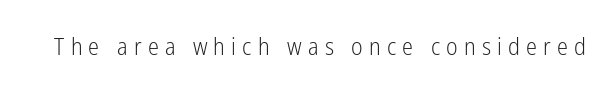
Q: Is the text bold? A: No.
Q: Is the text italic (slanted)? A: No, it is upright.
Q: Is the text underlined? A: No.
Q: Is the spacing between letters normal or unusually wide? A: Unusually wide.
